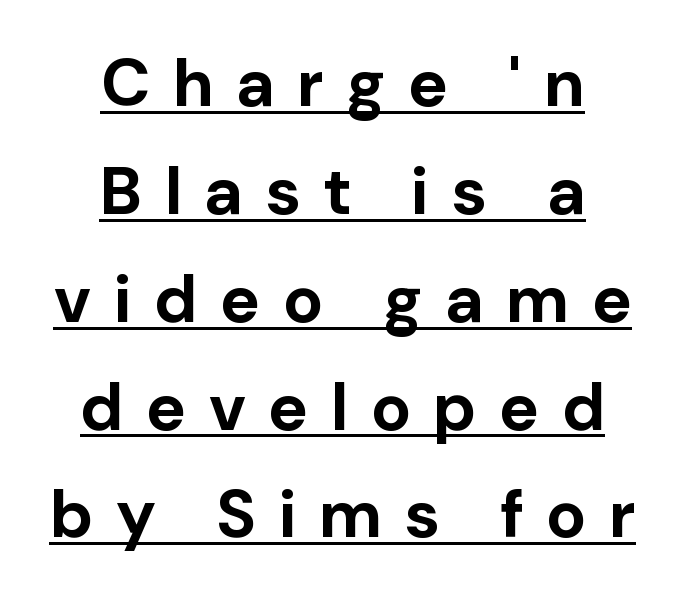
{"serif": "no", "italic": "no", "bold": "yes", "weight": "bold", "width": "normal", "stroke_contrast": "low", "x_height": "medium", "monospaced": "no", "underline": "yes", "align": "center", "line_spacing": "normal", "line_spacing_ratio": 1.61, "letter_spacing": "wide", "letter_spacing_em": 0.34, "glyph_px": 67}
